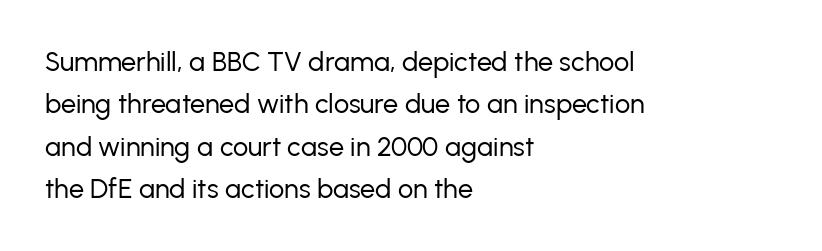
The image shows 27 px text type, upright; set left-aligned, normal line spacing (1.57x), normal letter spacing, not underlined.
